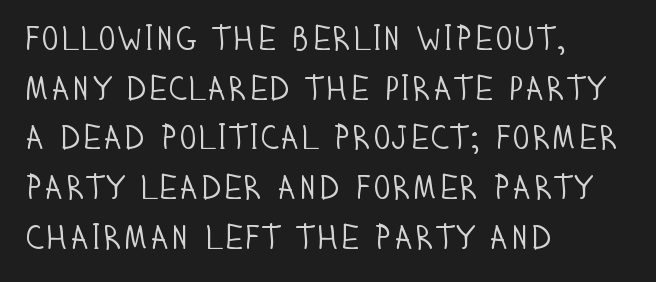
The image shows 34 px light, condensed sans-serif type, upright; set left-aligned, normal line spacing (1.46x), normal letter spacing, not underlined; low stroke contrast and a large x-height.
